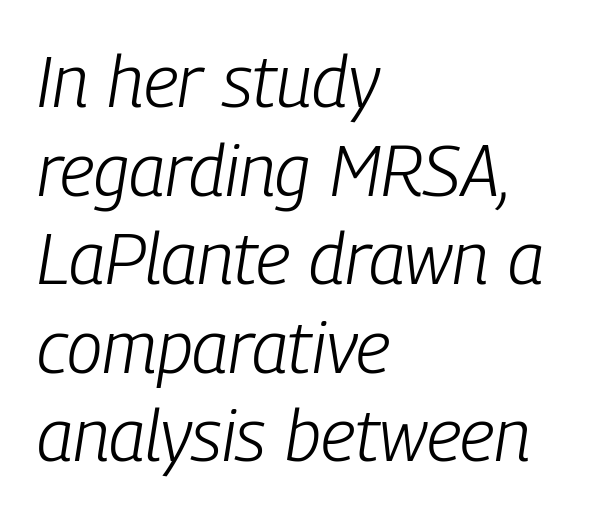
Stroke thickness stays within the range of a standard reading face or lighter. You could not count columns in this text — the font is proportionally spaced. A typesetter would call this zero additional tracking. These lines stack with their left ends in a neat column.
